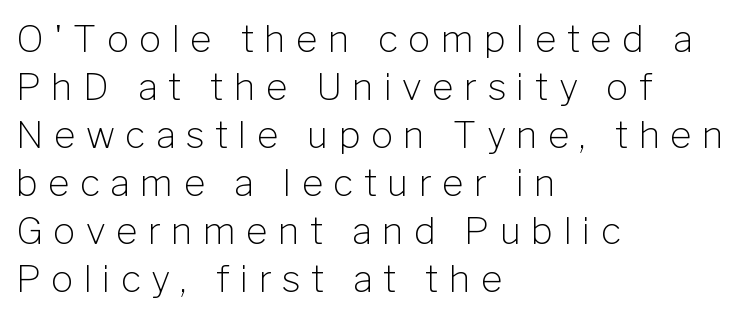
Q: Is the text bold? A: No.
Q: Is the text italic (slanted)? A: No, it is upright.
Q: Is the typeface a serif or a sans-serif typeface? A: Sans-serif.
Q: Is the text underlined? A: No.
Q: How is the paragraph aligned? A: Left-aligned.
Q: Is the spacing between letters normal or unusually wide? A: Unusually wide.
Q: Is the spacing between lines tight, normal or loose? A: Normal.
Q: Width (condensed, normal, or wide)? A: Normal.
Q: Stroke contrast? A: Low.
Q: x-height? A: Medium.
Q: Monospaced? A: No.
